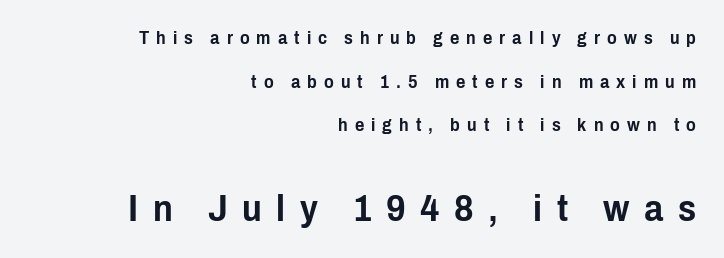
Students, note that the glyphs here are deliberately spaced far apart. The specimen reads as upright at a glance. The block sitting lower on the canvas is the one with enlarged characters. Airy leading. Is this a fixed-width face? No — the glyphs have proportional, varying widths. Line endings align vertically; line beginnings do not.
